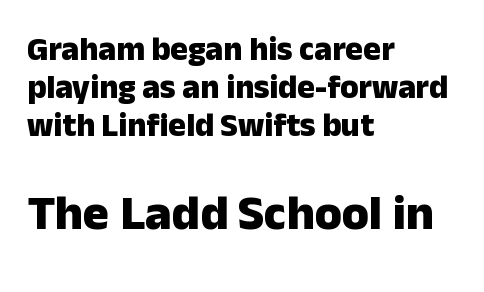
Q: Is the text bold? A: Yes.
Q: Is the text italic (slanted)? A: No, it is upright.
Q: Is the typeface a serif or a sans-serif typeface? A: Sans-serif.
Q: Is the text underlined? A: No.
Q: How is the paragraph aligned? A: Left-aligned.
Q: Is the spacing between letters normal or unusually wide? A: Normal.
Q: Is the spacing between lines tight, normal or loose? A: Tight.
Q: Which block of text is set in a larger size, the first (top) or the second (bottom)? A: The second (bottom) one.
Q: Width (condensed, normal, or wide)? A: Normal.
Q: Stroke contrast? A: Low.
Q: x-height? A: Medium.
Q: Monospaced? A: No.
